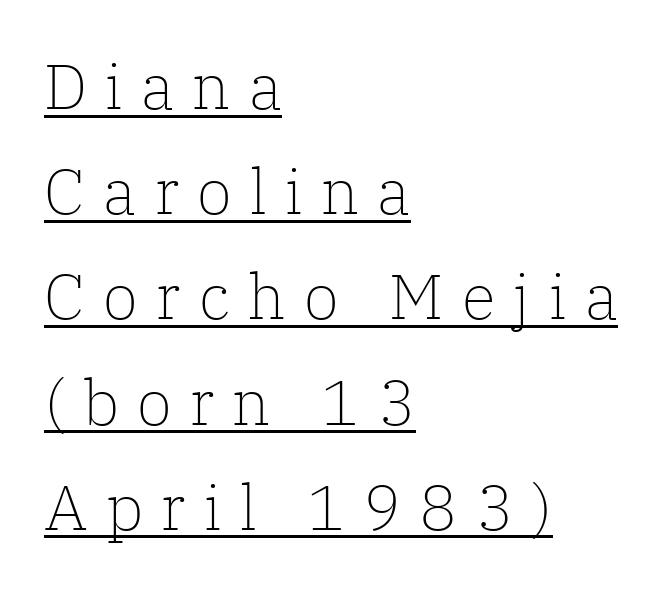
Reading down the block, your eye returns to a fixed left position each line. Summary of vertical rhythm: regular, with standard interline spacing. Stems and bowls with no extra thickness — not bold. Spacing verdict: proportional, widths tailored to each character.
